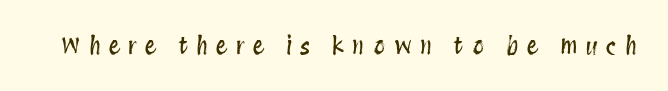
Letter spacing: wide. The gap between lines stays unmarked. Is there any slant? The stems are plumb.
